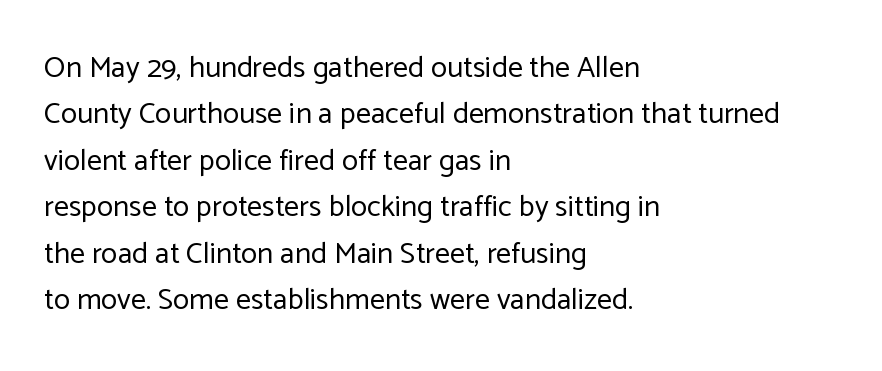
The image shows 30 px regular-weight sans-serif type, upright; set left-aligned, normal line spacing (1.55x), normal letter spacing, not underlined; low stroke contrast and a medium x-height.
